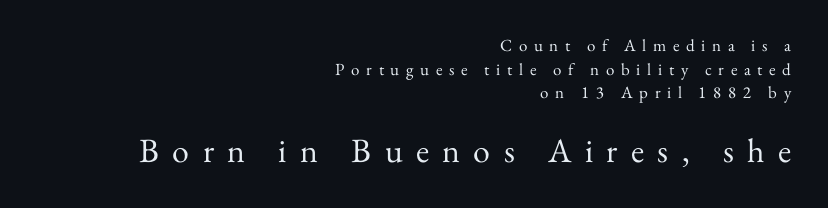
The image shows 34 px regular-weight serif type, upright; set right-aligned, normal line spacing (1.39x), unusually wide letter spacing (+0.39 em), not underlined; the second (bottom) block is 2.0x larger; medium stroke contrast and a small x-height.
